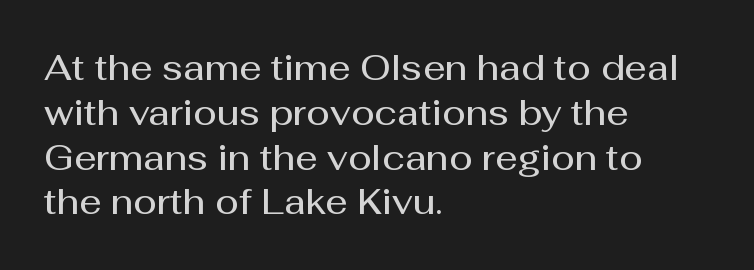
Caption: multi-line text, flush left, ragged right. Proportional: the letters do not fall into vertical columns. The letters stand upright; this is a roman face. How would I describe the line gaps? Plain and ordinary. The rendering uses a semibold face; strokes are thickened but not to full bold.
